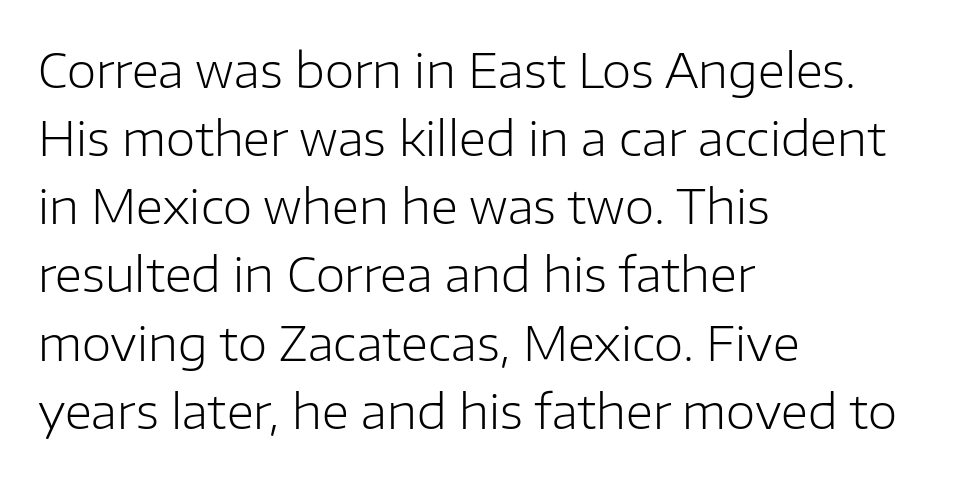
Q: Is the text bold? A: No.
Q: Is the text italic (slanted)? A: No, it is upright.
Q: Is the typeface a serif or a sans-serif typeface? A: Sans-serif.
Q: Is the text underlined? A: No.
Q: How is the paragraph aligned? A: Left-aligned.
Q: Is the spacing between letters normal or unusually wide? A: Normal.
Q: Is the spacing between lines tight, normal or loose? A: Normal.
Q: Width (condensed, normal, or wide)? A: Normal.
Q: Stroke contrast? A: Low.
Q: x-height? A: Medium.
Q: Monospaced? A: No.
